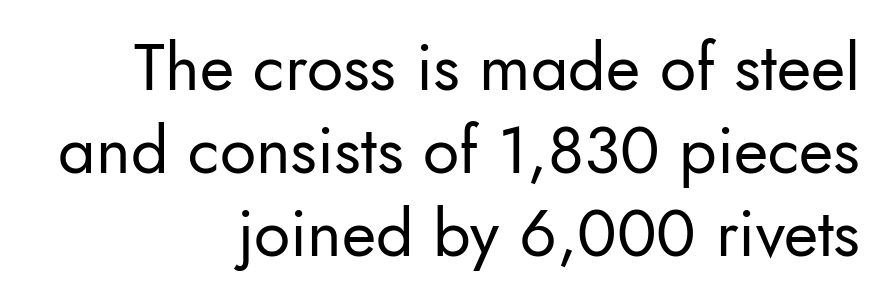
The image shows 66 px regular-weight sans-serif type, upright; set right-aligned, normal line spacing (1.26x), normal letter spacing, not underlined; low stroke contrast and a small x-height.
